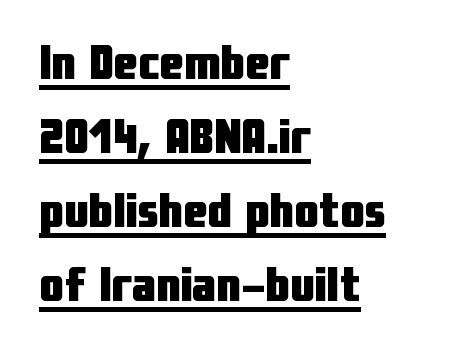
Q: Is the text bold? A: Yes.
Q: Is the text italic (slanted)? A: No, it is upright.
Q: Is the typeface a serif or a sans-serif typeface? A: Sans-serif.
Q: Is the text underlined? A: Yes.
Q: How is the paragraph aligned? A: Left-aligned.
Q: Is the spacing between letters normal or unusually wide? A: Normal.
Q: Is the spacing between lines tight, normal or loose? A: Normal.
Q: Width (condensed, normal, or wide)? A: Condensed.
Q: Stroke contrast? A: Low.
Q: x-height? A: Medium.
Q: Monospaced? A: No.
